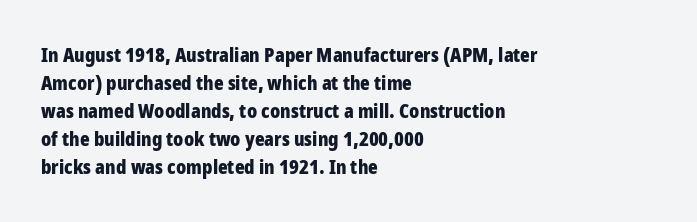
{"italic": "no", "bold": "yes", "underline": "no", "align": "left", "line_spacing": "normal", "line_spacing_ratio": 1.4, "letter_spacing": "normal", "letter_spacing_em": 0.0, "glyph_px": 20}
